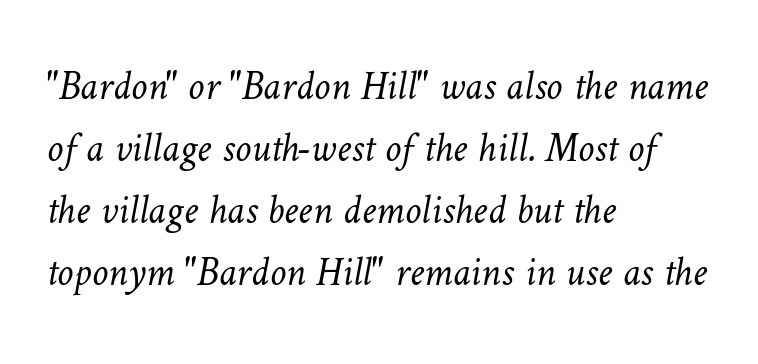
Q: Is the text bold? A: No.
Q: Is the text underlined? A: No.
Q: How is the paragraph aligned? A: Left-aligned.
Q: Is the spacing between letters normal or unusually wide? A: Normal.
Q: Is the spacing between lines tight, normal or loose? A: Normal.
Q: Width (condensed, normal, or wide)? A: Normal.
Q: Stroke contrast? A: Low.
Q: x-height? A: Medium.
Q: Monospaced? A: No.
